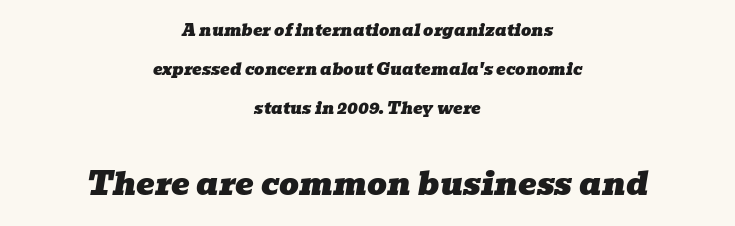
{"serif": "yes", "italic": "yes", "lean": "right", "slant_degrees": 10, "width": "wide", "stroke_contrast": "low", "x_height": "medium", "monospaced": "no", "underline": "no", "align": "center", "line_spacing": "loose", "line_spacing_ratio": 2.44, "letter_spacing": "normal", "letter_spacing_em": 0.0, "larger_block": "second", "size_ratio": 1.94, "glyph_px": 31}
